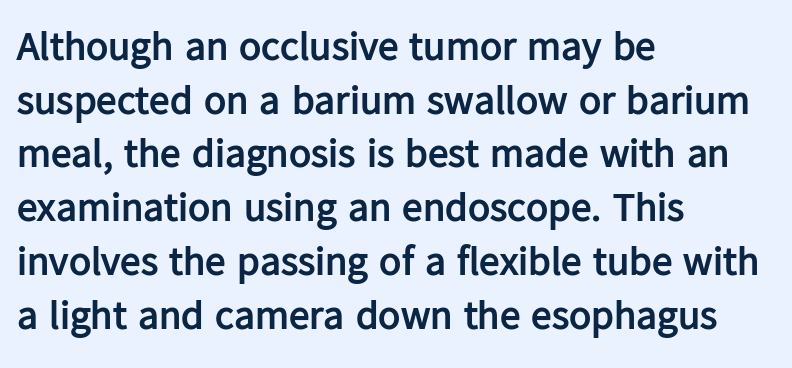
{"serif": "no", "italic": "no", "bold": "yes", "weight": "semibold", "width": "normal", "stroke_contrast": "low", "x_height": "medium", "monospaced": "no", "underline": "no", "align": "left", "line_spacing": "normal", "line_spacing_ratio": 1.31, "letter_spacing": "normal", "letter_spacing_em": 0.0, "glyph_px": 41}
